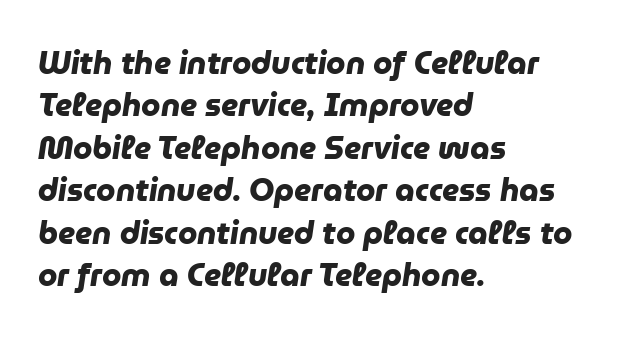
Q: Is the text bold? A: Yes.
Q: Is the typeface a serif or a sans-serif typeface? A: Sans-serif.
Q: Is the text underlined? A: No.
Q: How is the paragraph aligned? A: Left-aligned.
Q: Is the spacing between letters normal or unusually wide? A: Normal.
Q: Is the spacing between lines tight, normal or loose? A: Normal.
Q: Width (condensed, normal, or wide)? A: Normal.
Q: Stroke contrast? A: Low.
Q: x-height? A: Medium.
Q: Monospaced? A: No.
